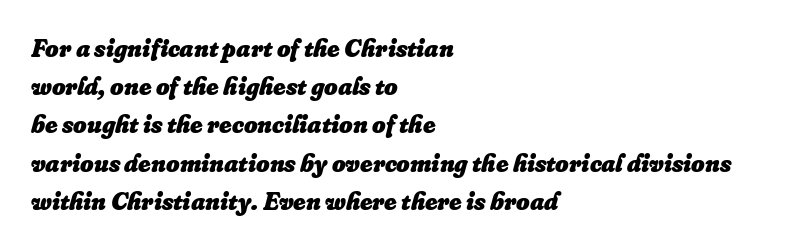
{"italic": "yes", "lean": "right", "slant_degrees": 16, "bold": "yes", "underline": "no", "align": "left", "line_spacing": "normal", "line_spacing_ratio": 1.47, "letter_spacing": "normal", "letter_spacing_em": 0.0, "glyph_px": 26}
